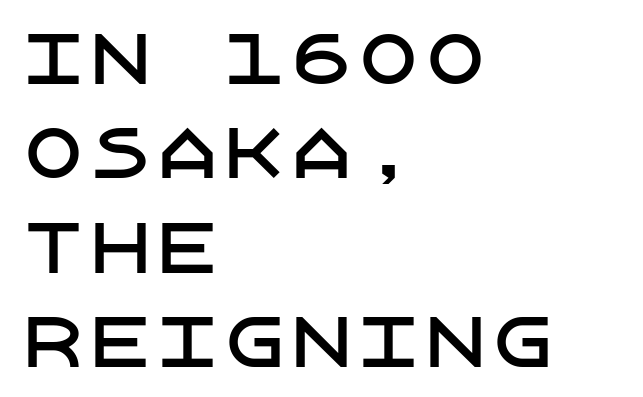
The space beneath each line is pristine and unruled. Ascenders rise straight up at ninety degrees. These lines are set flush left with a ragged right edge. Quick note: interline space is typical. These lines keep a tight, regular rhythm from letter to letter.
